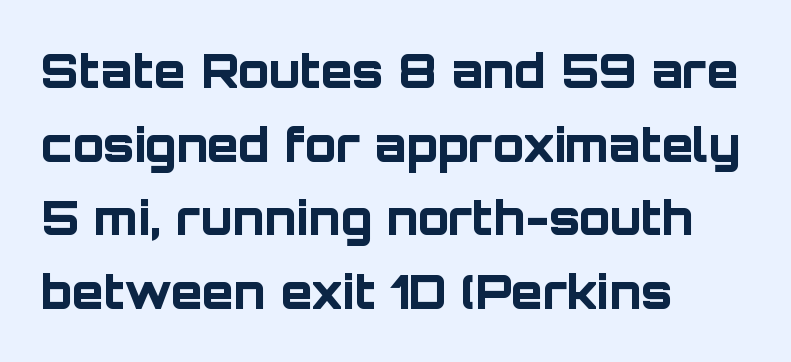
{"serif": "no", "italic": "no", "bold": "yes", "weight": "bold", "width": "normal", "stroke_contrast": "low", "x_height": "large", "monospaced": "no", "underline": "no", "align": "left", "line_spacing": "normal", "line_spacing_ratio": 1.6, "letter_spacing": "normal", "letter_spacing_em": 0.0, "glyph_px": 46}
